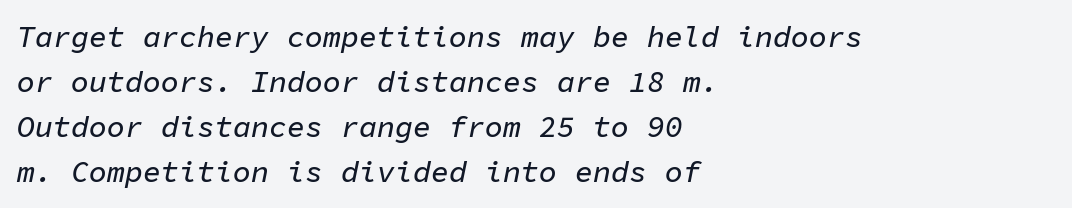
{"italic": "yes", "lean": "right", "slant_degrees": 11, "width": "normal", "stroke_contrast": "low", "x_height": "medium", "monospaced": "yes", "underline": "no", "align": "left", "line_spacing": "normal", "line_spacing_ratio": 1.5, "letter_spacing": "normal", "letter_spacing_em": 0.0, "glyph_px": 30}
